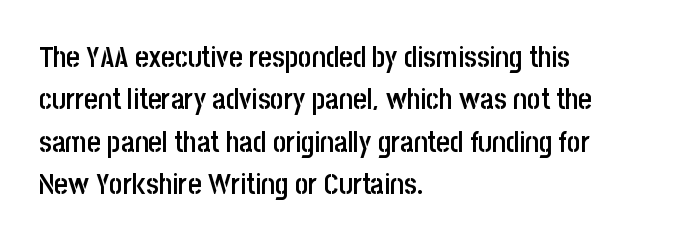
Q: Is the text bold? A: Semi-bold.
Q: Is the text italic (slanted)? A: No, it is upright.
Q: Is the typeface a serif or a sans-serif typeface? A: Sans-serif.
Q: Is the text underlined? A: No.
Q: How is the paragraph aligned? A: Left-aligned.
Q: Is the spacing between letters normal or unusually wide? A: Normal.
Q: Is the spacing between lines tight, normal or loose? A: Normal.
Q: Width (condensed, normal, or wide)? A: Condensed.
Q: Stroke contrast? A: Low.
Q: x-height? A: Large.
Q: Monospaced? A: No.
